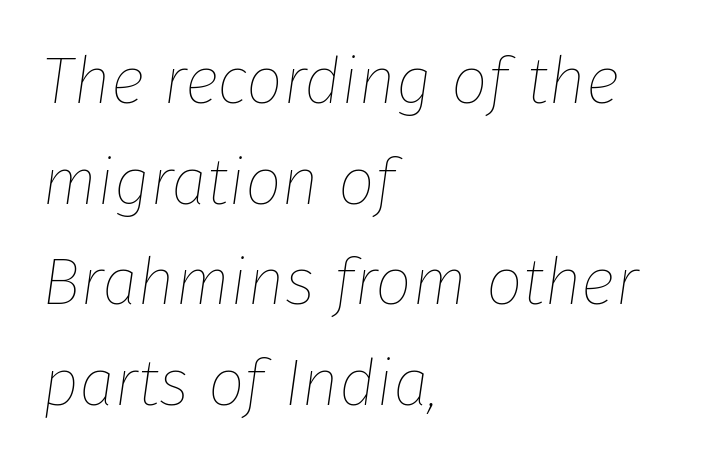
Q: Is the text bold? A: No.
Q: Is the text italic (slanted)? A: Yes, it leans right by about 8 degrees.
Q: Is the text underlined? A: No.
Q: How is the paragraph aligned? A: Left-aligned.
Q: Is the spacing between letters normal or unusually wide? A: Normal.
Q: Is the spacing between lines tight, normal or loose? A: Normal.
Q: Width (condensed, normal, or wide)? A: Normal.
Q: Stroke contrast? A: Low.
Q: x-height? A: Medium.
Q: Monospaced? A: No.
